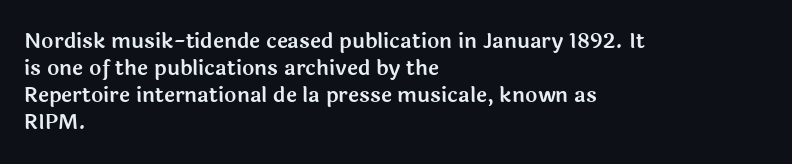
Q: Is the text italic (slanted)? A: No, it is upright.
Q: Is the text underlined? A: No.
Q: How is the paragraph aligned? A: Left-aligned.
Q: Is the spacing between letters normal or unusually wide? A: Normal.
Q: Is the spacing between lines tight, normal or loose? A: Normal.
